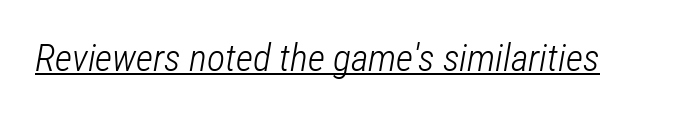
This sample uses plain, unmodified letter spacing. The lettering is marked with a stroke running underneath it. These lines were composed using italics. The letterforms sit at book weight or below. These lines are rendered in a variable-pitch font.
